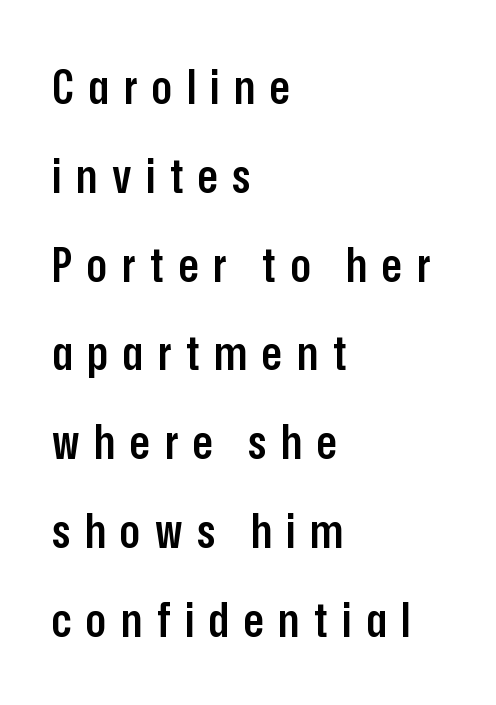
In terms of weight, the rendering is demibold, just under bold. A sans-serif font was chosen for this passage. No italicization has been applied; the sample stays upright. The tracking reads as deliberately expanded to a designer's eye.
